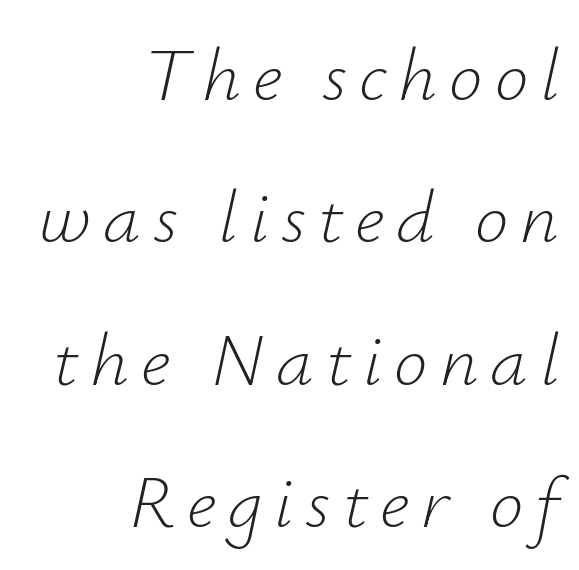
The image shows 75 px light type, italic (leaning right); set right-aligned, loose line spacing (1.9x), not underlined; low stroke contrast and a small x-height.
